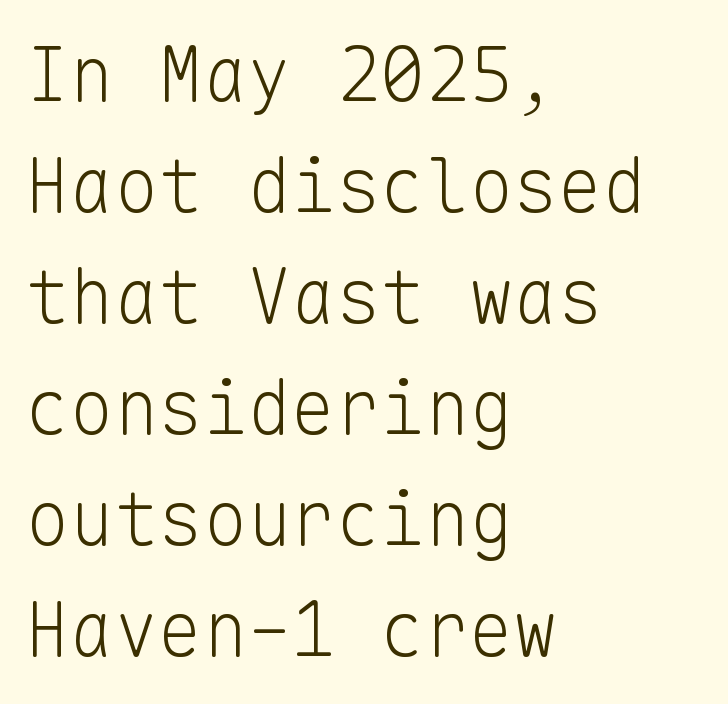
Q: Is the text bold? A: No.
Q: Is the text italic (slanted)? A: No, it is upright.
Q: Is the typeface a serif or a sans-serif typeface? A: Sans-serif.
Q: Is the text underlined? A: No.
Q: How is the paragraph aligned? A: Left-aligned.
Q: Is the spacing between letters normal or unusually wide? A: Normal.
Q: Is the spacing between lines tight, normal or loose? A: Normal.
Q: Width (condensed, normal, or wide)? A: Normal.
Q: Stroke contrast? A: Low.
Q: x-height? A: Medium.
Q: Monospaced? A: Yes.
